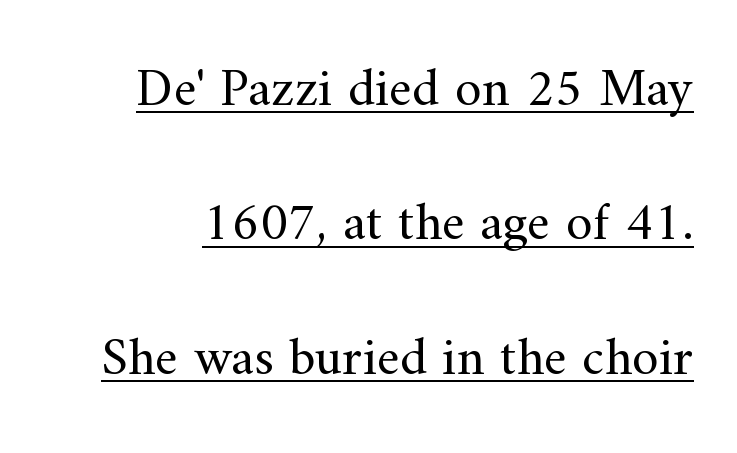
Q: Is the text bold? A: No.
Q: Is the text italic (slanted)? A: No, it is upright.
Q: Is the typeface a serif or a sans-serif typeface? A: Serif.
Q: Is the text underlined? A: Yes.
Q: Is the spacing between letters normal or unusually wide? A: Normal.
Q: Is the spacing between lines tight, normal or loose? A: Loose.
Q: Width (condensed, normal, or wide)? A: Normal.
Q: Stroke contrast? A: Medium.
Q: x-height? A: Small.
Q: Monospaced? A: No.
